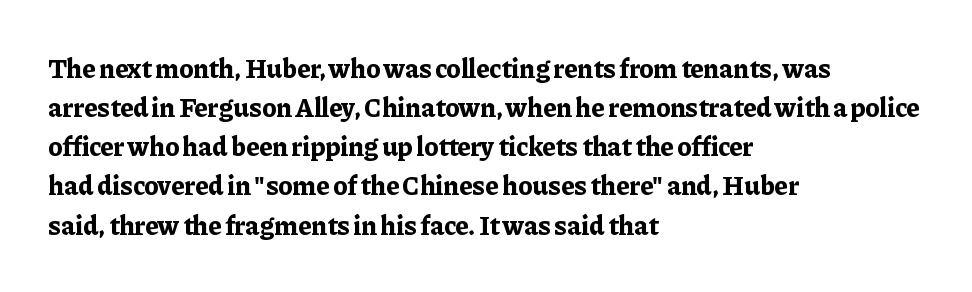
{"italic": "no", "bold": "yes", "underline": "no", "align": "left", "line_spacing": "normal", "line_spacing_ratio": 1.45, "letter_spacing": "normal", "letter_spacing_em": 0.0, "glyph_px": 27}
